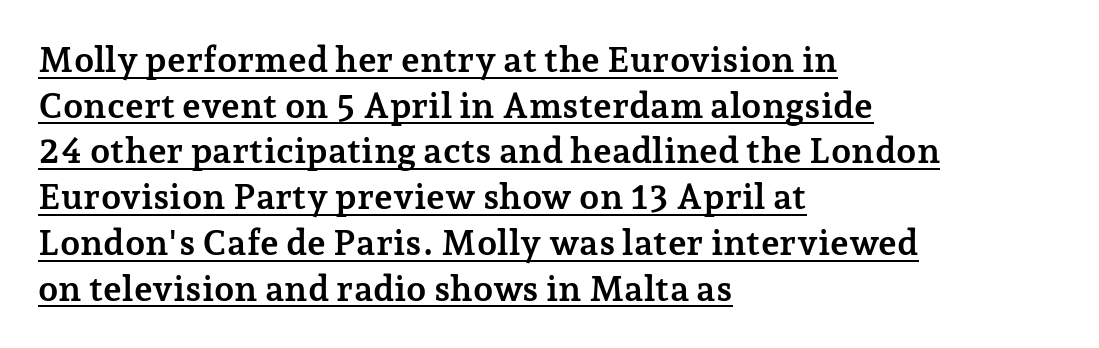
{"serif": "yes", "italic": "no", "bold": "yes", "weight": "semibold", "width": "normal", "stroke_contrast": "low", "x_height": "medium", "monospaced": "no", "underline": "yes", "align": "left", "line_spacing": "normal", "line_spacing_ratio": 1.27, "letter_spacing": "normal", "letter_spacing_em": 0.0, "glyph_px": 36}
